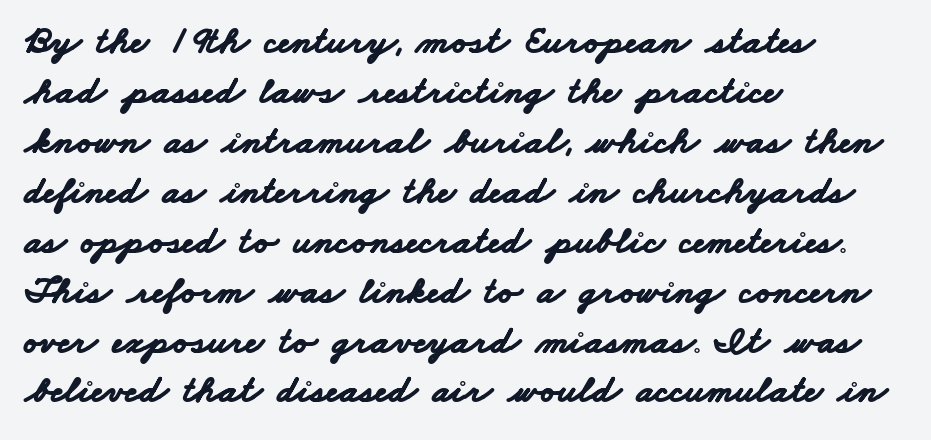
{"serif": "no", "bold": "yes", "weight": "bold", "width": "wide", "stroke_contrast": "low", "x_height": "small", "monospaced": "no", "underline": "no", "align": "left", "line_spacing": "normal", "line_spacing_ratio": 1.28, "letter_spacing": "normal", "letter_spacing_em": 0.0, "glyph_px": 39}
